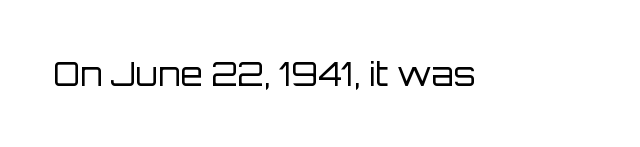
The image shows 32 px regular-weight sans-serif type, upright; set normal letter spacing, not underlined; low stroke contrast and a large x-height.
